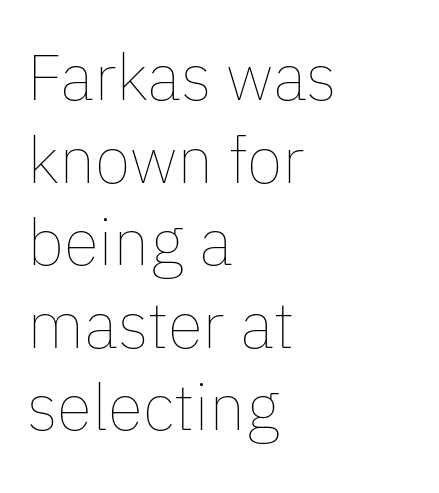
{"italic": "no", "bold": "no", "weight": "thin", "width": "normal", "stroke_contrast": "low", "x_height": "medium", "monospaced": "no", "underline": "no", "align": "left", "line_spacing": "normal", "line_spacing_ratio": 1.27, "letter_spacing": "normal", "letter_spacing_em": 0.0, "glyph_px": 65}
